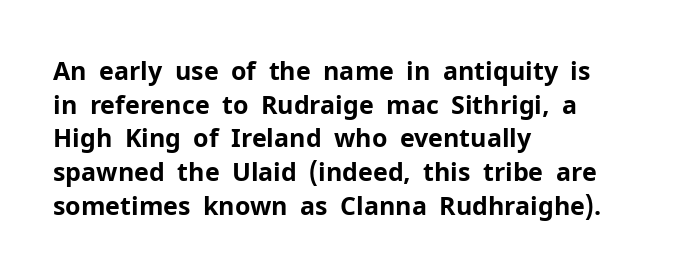
The image shows 25 px bold type, upright; set left-aligned, normal line spacing (1.35x), normal letter spacing, not underlined.
